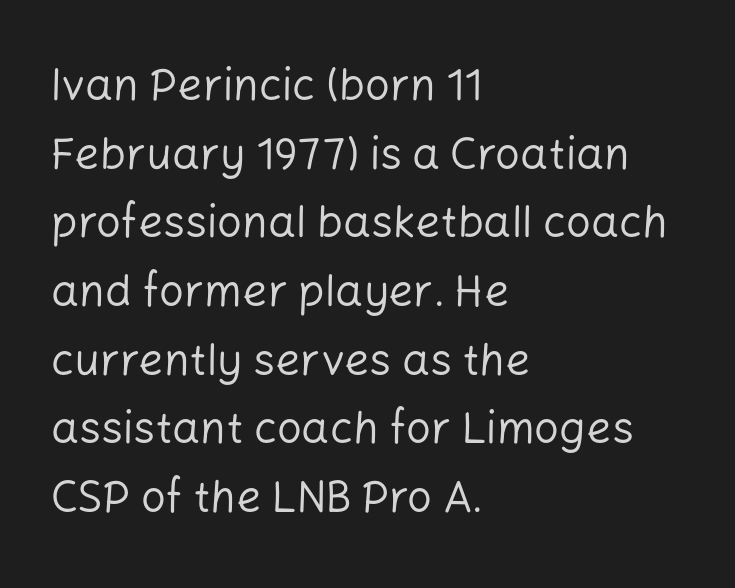
{"serif": "no", "italic": "no", "bold": "no", "weight": "regular", "width": "normal", "stroke_contrast": "low", "x_height": "medium", "monospaced": "no", "underline": "no", "align": "left", "line_spacing": "normal", "line_spacing_ratio": 1.56, "letter_spacing": "normal", "letter_spacing_em": 0.0, "glyph_px": 44}
